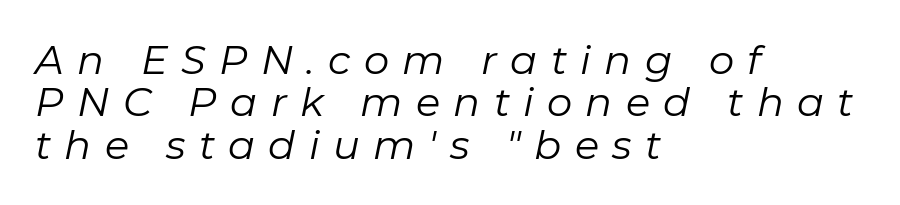
{"italic": "yes", "lean": "right", "slant_degrees": 11, "bold": "no", "weight": "regular", "width": "normal", "stroke_contrast": "low", "x_height": "medium", "monospaced": "no", "underline": "no", "align": "left", "line_spacing": "tight", "line_spacing_ratio": 1.06, "letter_spacing": "wide", "letter_spacing_em": 0.33, "glyph_px": 40}
